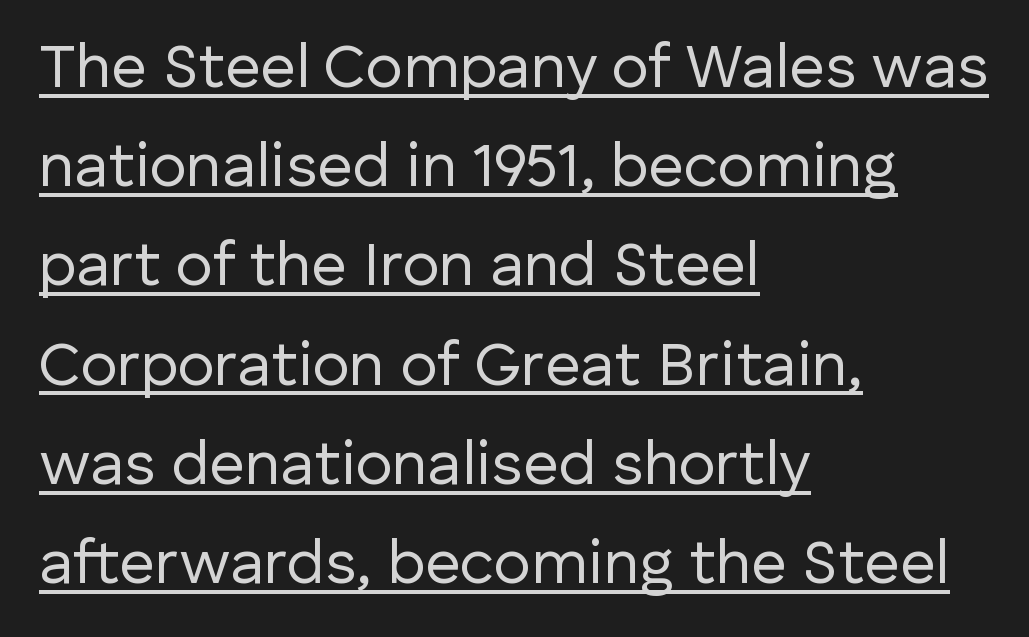
The image shows 62 px regular-weight sans-serif type, upright; set left-aligned, normal line spacing (1.6x), normal letter spacing, underlined; low stroke contrast and a medium x-height.
